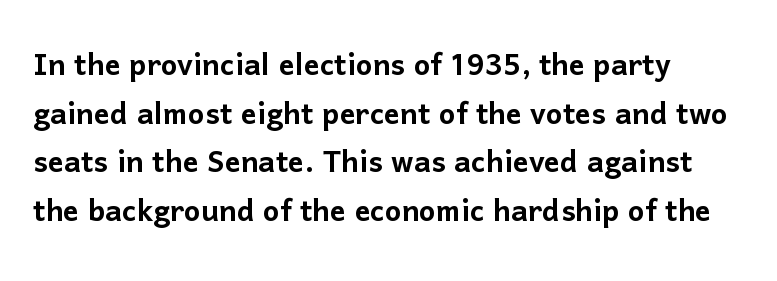
Q: Is the text italic (slanted)? A: No, it is upright.
Q: Is the typeface a serif or a sans-serif typeface? A: Sans-serif.
Q: Is the text underlined? A: No.
Q: How is the paragraph aligned? A: Left-aligned.
Q: Is the spacing between letters normal or unusually wide? A: Normal.
Q: Is the spacing between lines tight, normal or loose? A: Normal.
Q: Width (condensed, normal, or wide)? A: Normal.
Q: Stroke contrast? A: Low.
Q: x-height? A: Medium.
Q: Monospaced? A: No.
